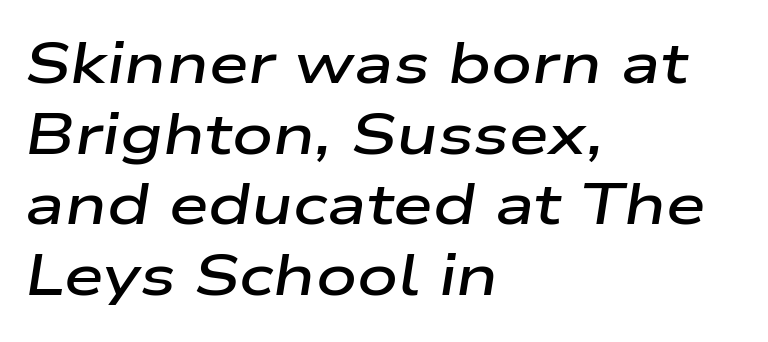
{"italic": "yes", "lean": "right", "slant_degrees": 9, "bold": "semi", "weight": "semibold", "width": "wide", "stroke_contrast": "low", "x_height": "medium", "monospaced": "no", "underline": "no", "align": "left", "line_spacing_ratio": 1.24, "letter_spacing": "normal", "letter_spacing_em": 0.0, "glyph_px": 57}
